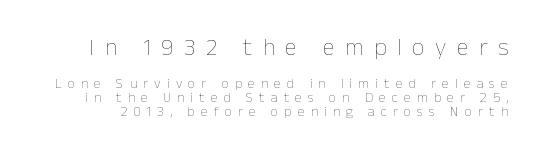
The image shows 24 px text type, upright; set tight line spacing (0.99x), unusually wide letter spacing (+0.44 em), not underlined; the first (top) block is 1.71x larger.
